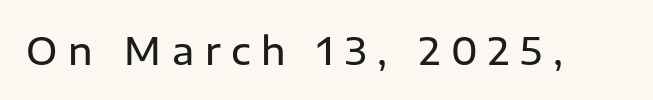
Q: Is the text bold? A: Semi-bold.
Q: Is the text italic (slanted)? A: No, it is upright.
Q: Is the typeface a serif or a sans-serif typeface? A: Sans-serif.
Q: Is the text underlined? A: No.
Q: Is the spacing between letters normal or unusually wide? A: Unusually wide.
Q: Width (condensed, normal, or wide)? A: Normal.
Q: Stroke contrast? A: Low.
Q: x-height? A: Medium.
Q: Monospaced? A: No.
